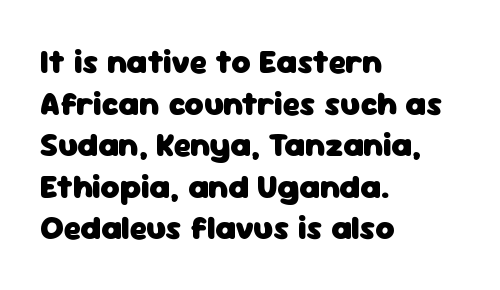
Q: Is the text bold? A: Yes.
Q: Is the text italic (slanted)? A: No, it is upright.
Q: Is the typeface a serif or a sans-serif typeface? A: Sans-serif.
Q: Is the text underlined? A: No.
Q: How is the paragraph aligned? A: Left-aligned.
Q: Is the spacing between letters normal or unusually wide? A: Normal.
Q: Is the spacing between lines tight, normal or loose? A: Normal.
Q: Width (condensed, normal, or wide)? A: Normal.
Q: Stroke contrast? A: Low.
Q: x-height? A: Medium.
Q: Monospaced? A: No.
